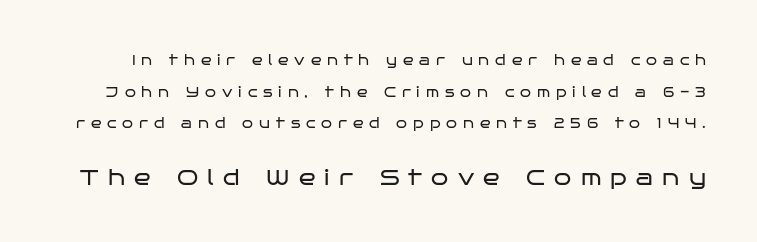
{"italic": "no", "bold": "no", "underline": "no", "line_spacing": "loose", "line_spacing_ratio": 2.26, "letter_spacing": "wide", "letter_spacing_em": 0.42, "larger_block": "second", "size_ratio": 1.57, "glyph_px": 22}
